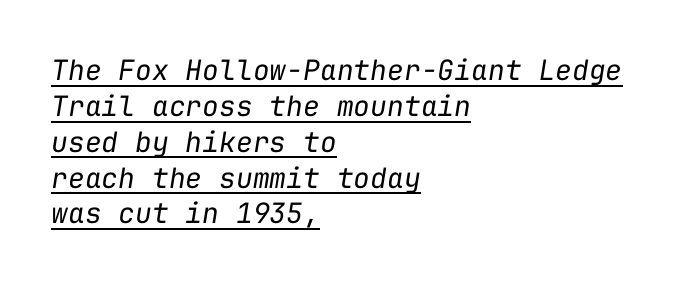
The rows are spaced the way most documents space them. These lines were composed using italics. Does the copy run flush right? No — it runs flush left. Like a heading marked for emphasis, these lines bear an underscore.
